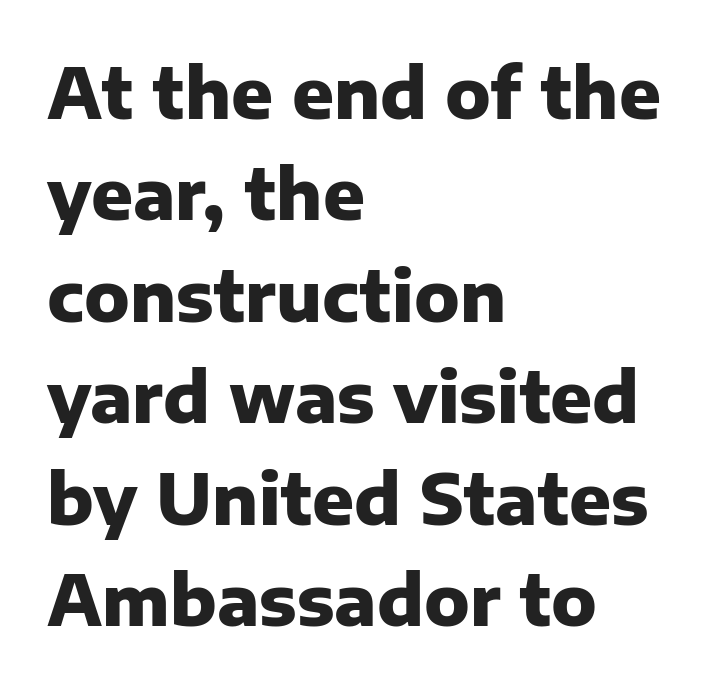
Compared with a centered layout, this one pins lines to the left instead. Letters rest on an invisible, unmarked baseline. The lines sit at an ordinary, default distance from one another. Emphasis by weight is at full strength: bold. Stroke terminals: plain, sans-serif.
